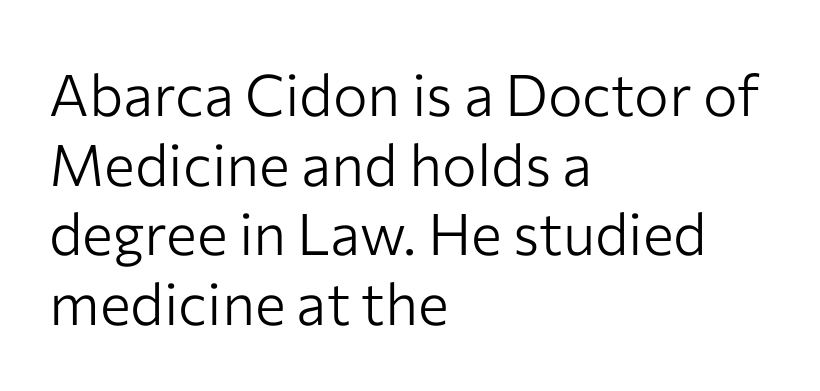
Q: Is the text bold? A: No.
Q: Is the text italic (slanted)? A: No, it is upright.
Q: Is the typeface a serif or a sans-serif typeface? A: Sans-serif.
Q: Is the text underlined? A: No.
Q: How is the paragraph aligned? A: Left-aligned.
Q: Is the spacing between letters normal or unusually wide? A: Normal.
Q: Width (condensed, normal, or wide)? A: Normal.
Q: Stroke contrast? A: Low.
Q: x-height? A: Medium.
Q: Monospaced? A: No.
